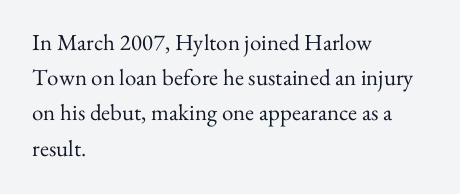
Q: Is the text bold? A: No.
Q: Is the text italic (slanted)? A: No, it is upright.
Q: Is the text underlined? A: No.
Q: How is the paragraph aligned? A: Left-aligned.
Q: Is the spacing between letters normal or unusually wide? A: Normal.
Q: Is the spacing between lines tight, normal or loose? A: Normal.
